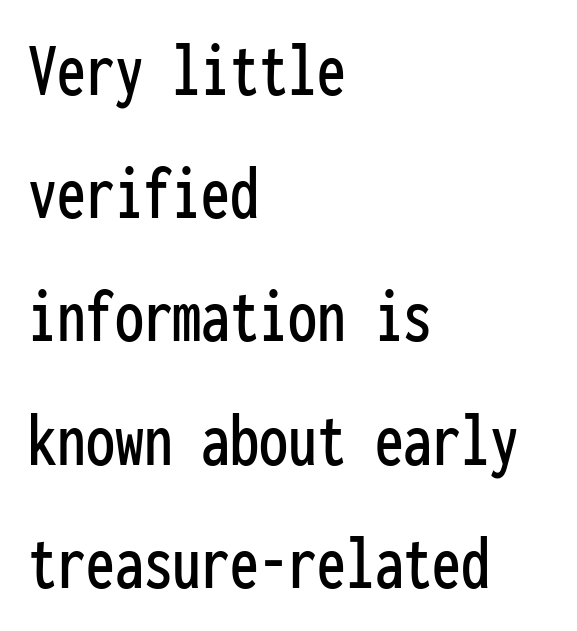
The image shows 77 px condensed sans-serif type, upright, monospaced; set left-aligned, normal line spacing (1.6x), normal letter spacing, not underlined; low stroke contrast and a medium x-height.
